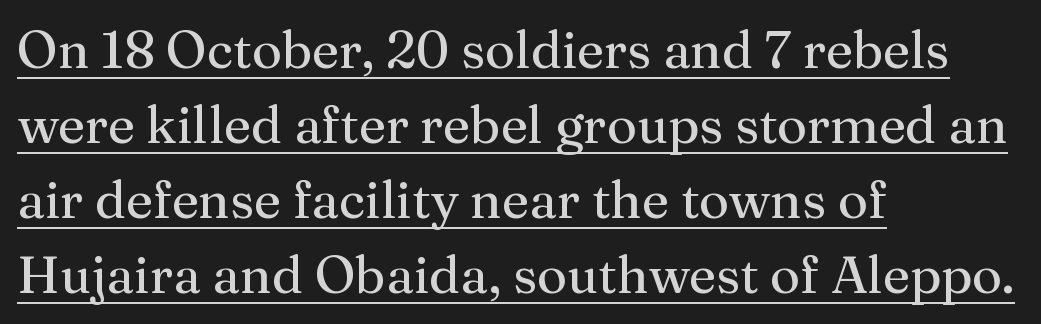
Q: Is the text bold? A: No.
Q: Is the text italic (slanted)? A: No, it is upright.
Q: Is the typeface a serif or a sans-serif typeface? A: Serif.
Q: Is the text underlined? A: Yes.
Q: How is the paragraph aligned? A: Left-aligned.
Q: Is the spacing between letters normal or unusually wide? A: Normal.
Q: Is the spacing between lines tight, normal or loose? A: Normal.
Q: Width (condensed, normal, or wide)? A: Normal.
Q: Stroke contrast? A: Medium.
Q: x-height? A: Medium.
Q: Monospaced? A: No.
